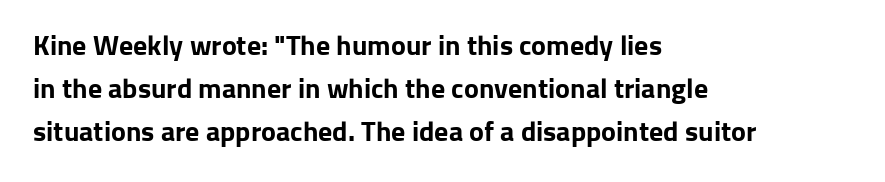
The image shows 28 px bold sans-serif type, upright; set left-aligned, normal line spacing (1.54x), normal letter spacing, not underlined; low stroke contrast and a medium x-height.
